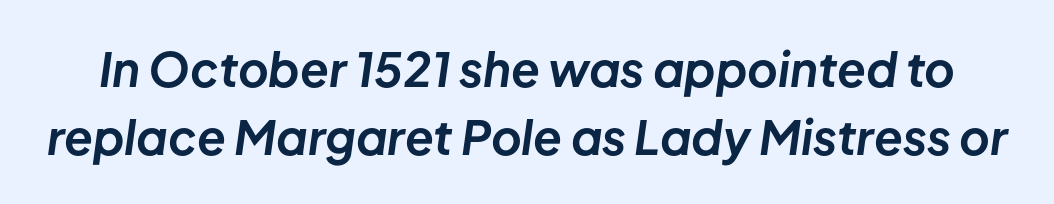
As a designer I'd log this as weight 700, bold. Vertical spacing — default. Tracking value appears to be zero — textbook default spacing. Character widths vary here, with narrow letters taking less room than wide ones. Italic? Definitely — the glyphs are oblique.
